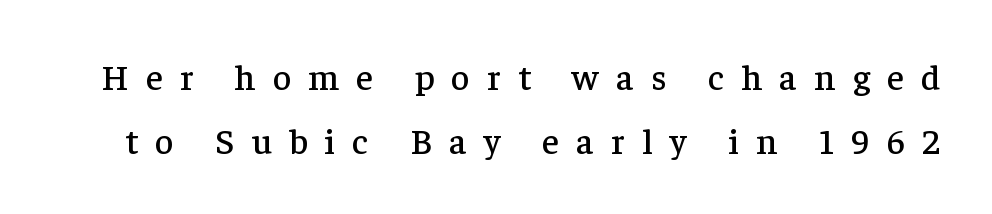
Q: Is the text italic (slanted)? A: No, it is upright.
Q: Is the typeface a serif or a sans-serif typeface? A: Serif.
Q: Is the text underlined? A: No.
Q: Is the spacing between letters normal or unusually wide? A: Unusually wide.
Q: Width (condensed, normal, or wide)? A: Normal.
Q: Stroke contrast? A: Low.
Q: x-height? A: Medium.
Q: Monospaced? A: No.
